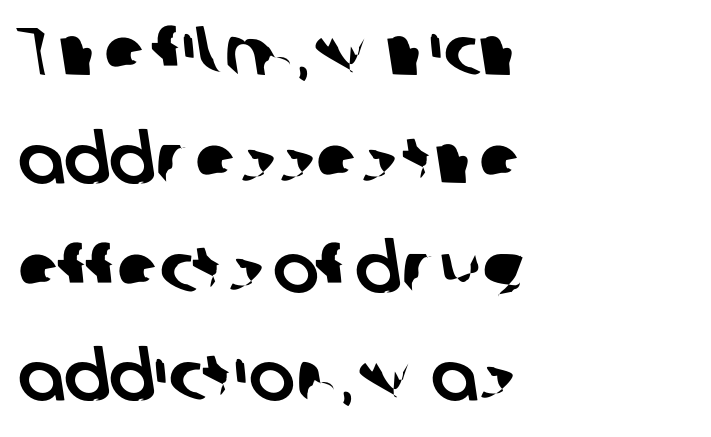
Q: Is the typeface a serif or a sans-serif typeface? A: Sans-serif.
Q: Is the text underlined? A: No.
Q: How is the paragraph aligned? A: Left-aligned.
Q: Is the spacing between letters normal or unusually wide? A: Normal.
Q: Is the spacing between lines tight, normal or loose? A: Normal.
Q: Width (condensed, normal, or wide)? A: Normal.
Q: Stroke contrast? A: Low.
Q: x-height? A: Medium.
Q: Monospaced? A: No.
